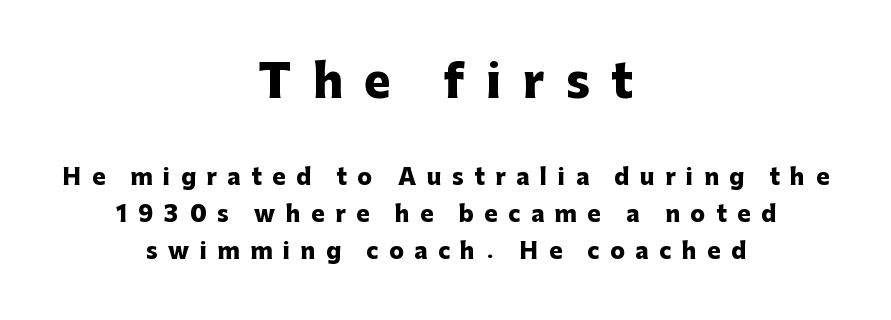
The image shows 45 px heavy sans-serif type, upright; set centered, normal line spacing (1.68x), unusually wide letter spacing (+0.48 em), not underlined; the first (top) block is 2.05x larger; low stroke contrast and a medium x-height.
